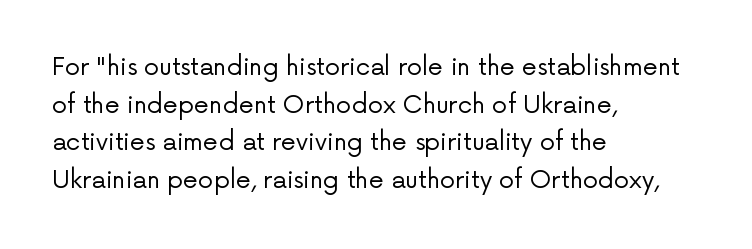
Q: Is the text bold? A: No.
Q: Is the text italic (slanted)? A: No, it is upright.
Q: Is the text underlined? A: No.
Q: How is the paragraph aligned? A: Left-aligned.
Q: Is the spacing between letters normal or unusually wide? A: Normal.
Q: Is the spacing between lines tight, normal or loose? A: Normal.
